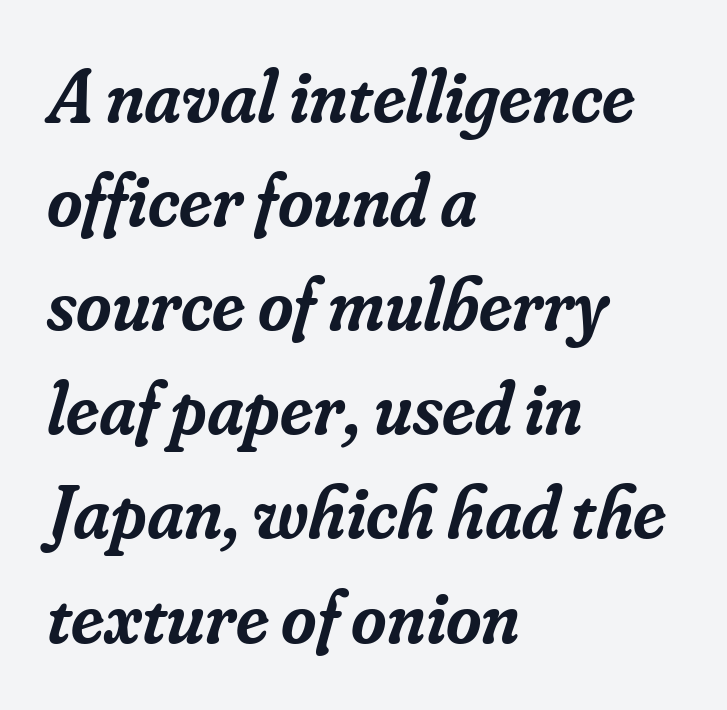
The image shows 76 px semibold serif type, italic (leaning right); set left-aligned, normal line spacing (1.37x), normal letter spacing, not underlined; low stroke contrast and a small x-height.
